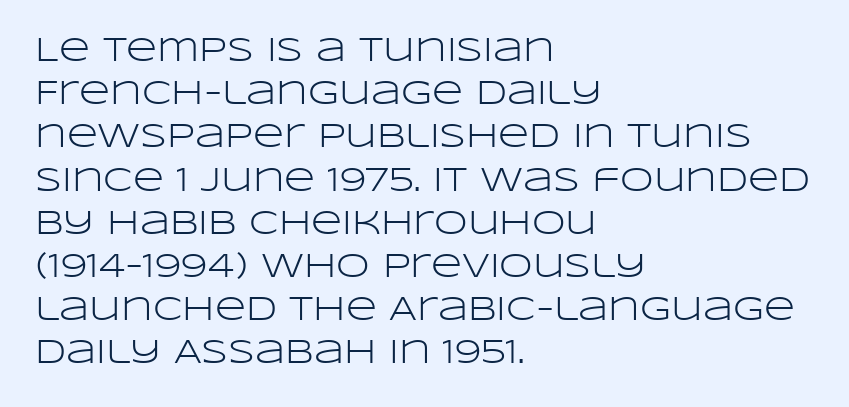
Q: Is the text bold? A: No.
Q: Is the text italic (slanted)? A: No, it is upright.
Q: Is the typeface a serif or a sans-serif typeface? A: Sans-serif.
Q: Is the text underlined? A: No.
Q: How is the paragraph aligned? A: Left-aligned.
Q: Is the spacing between letters normal or unusually wide? A: Normal.
Q: Is the spacing between lines tight, normal or loose? A: Normal.
Q: Width (condensed, normal, or wide)? A: Wide.
Q: Stroke contrast? A: Low.
Q: x-height? A: Large.
Q: Monospaced? A: No.
